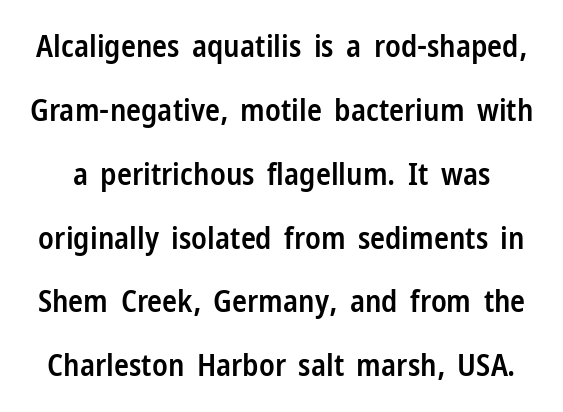
{"serif": "no", "italic": "no", "bold": "semi", "weight": "semibold", "width": "condensed", "stroke_contrast": "low", "x_height": "medium", "monospaced": "no", "underline": "no", "line_spacing": "loose", "line_spacing_ratio": 2.06, "letter_spacing": "normal", "letter_spacing_em": 0.0, "glyph_px": 31}
